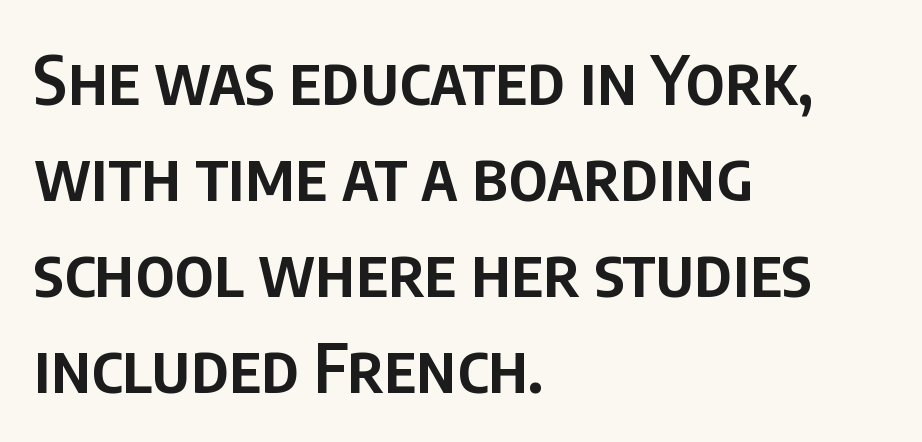
Q: Is the text bold? A: Semi-bold.
Q: Is the text italic (slanted)? A: No, it is upright.
Q: Is the typeface a serif or a sans-serif typeface? A: Sans-serif.
Q: Is the text underlined? A: No.
Q: How is the paragraph aligned? A: Left-aligned.
Q: Is the spacing between letters normal or unusually wide? A: Normal.
Q: Is the spacing between lines tight, normal or loose? A: Normal.
Q: Width (condensed, normal, or wide)? A: Condensed.
Q: Stroke contrast? A: Low.
Q: x-height? A: Large.
Q: Monospaced? A: No.
